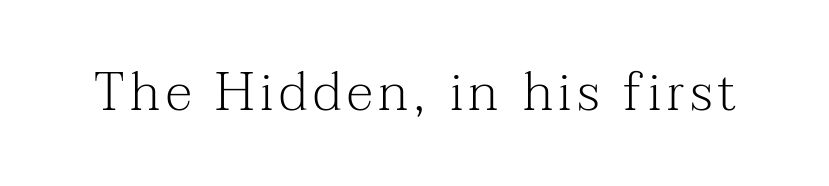
The image shows 53 px light serif type, upright; set not underlined; medium stroke contrast and a medium x-height.
